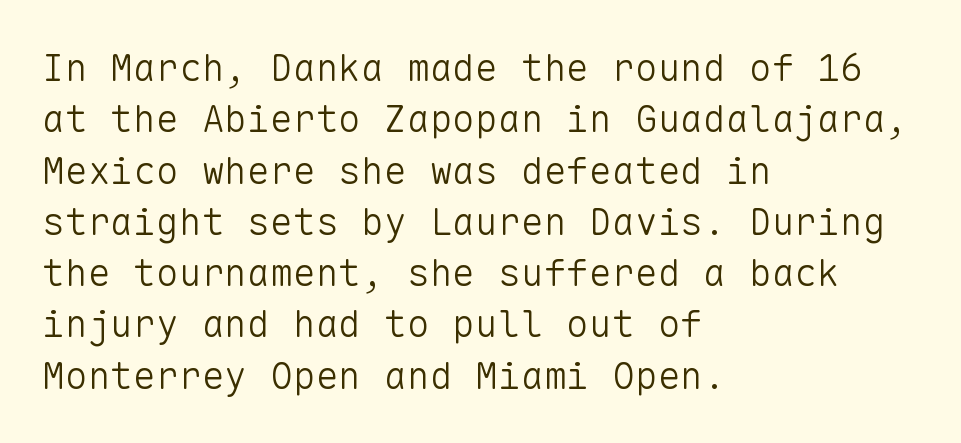
Vertical strokes here are truly vertical. All the whitespace from short lines collects on the right. This is sans-serif lettering, the kind often seen on screens and signage. Nobody drew a line under any word here. Inter-character spacing is left at the font's built-in metrics.
